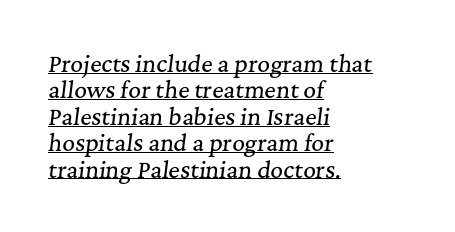
Italic? Definitely — the glyphs are oblique. In terms of letterspacing, this is plain default setting. Line starts are locked; line ends wander. The passage shown is underscored from start to finish.
